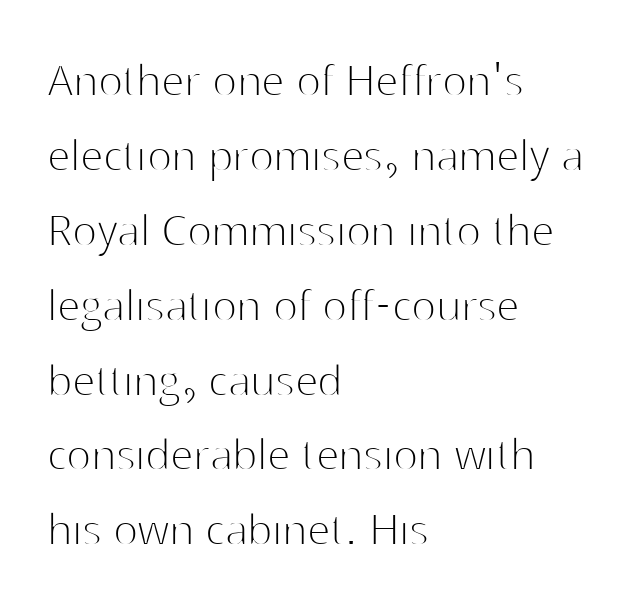
The image shows 52 px thin sans-serif type, upright; set left-aligned, normal line spacing (1.44x), normal letter spacing, not underlined; high stroke contrast and a medium x-height.
